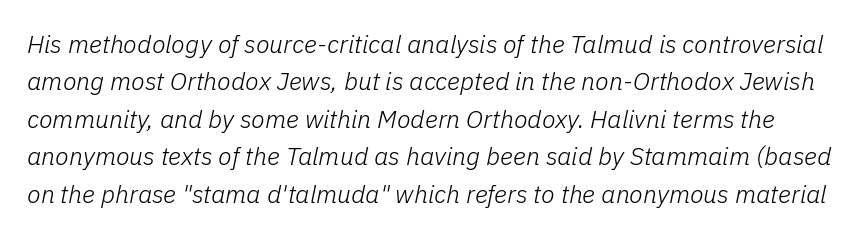
The image shows 25 px text type, italic (leaning right); set normal line spacing (1.5x), normal letter spacing, not underlined.
